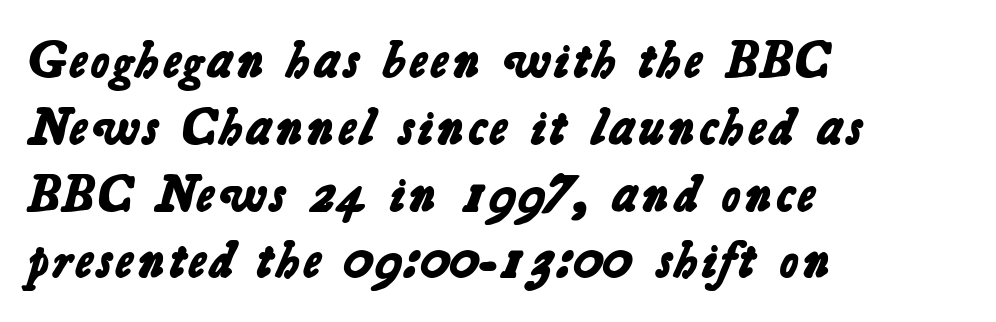
The image shows 51 px bold sans-serif type; set left-aligned, normal line spacing (1.31x), normal letter spacing, not underlined; low stroke contrast and a medium x-height.
